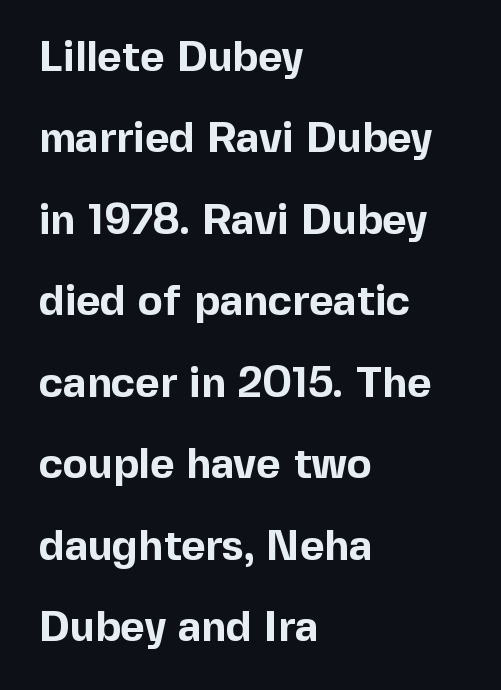
The image shows 42 px bold sans-serif type, upright; set left-aligned, loose line spacing (1.94x), normal letter spacing, not underlined; a medium x-height.
